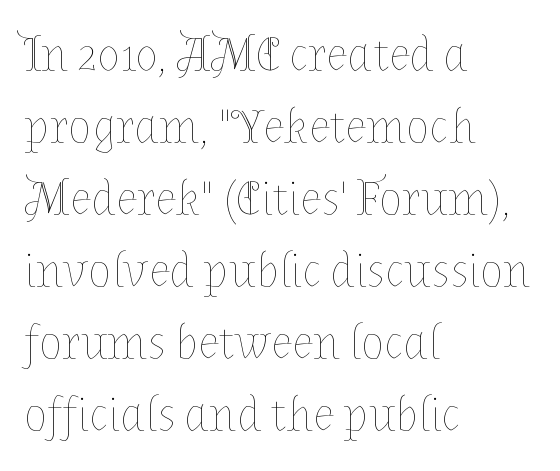
If you drew a line through each stem, it would be perfectly vertical. This block has exactly the height ordinary leading produces. The letters advance in unequal steps, a hallmark of proportional type. One-word summary of the alignment: left.
